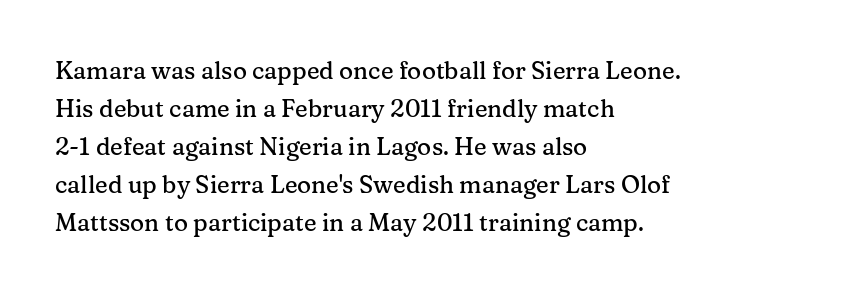
Q: Is the text italic (slanted)? A: No, it is upright.
Q: Is the text underlined? A: No.
Q: How is the paragraph aligned? A: Left-aligned.
Q: Is the spacing between letters normal or unusually wide? A: Normal.
Q: Is the spacing between lines tight, normal or loose? A: Normal.
